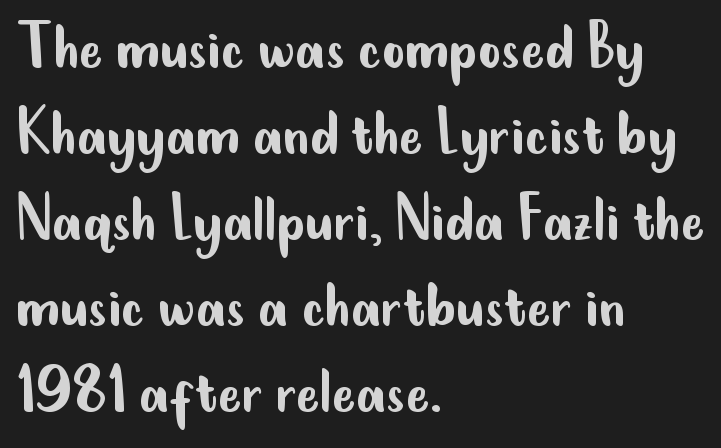
{"serif": "no", "italic": "no", "bold": "no", "weight": "regular", "width": "condensed", "stroke_contrast": "low", "x_height": "small", "monospaced": "no", "underline": "no", "align": "left", "line_spacing_ratio": 1.21, "letter_spacing": "normal", "letter_spacing_em": 0.0, "glyph_px": 71}
